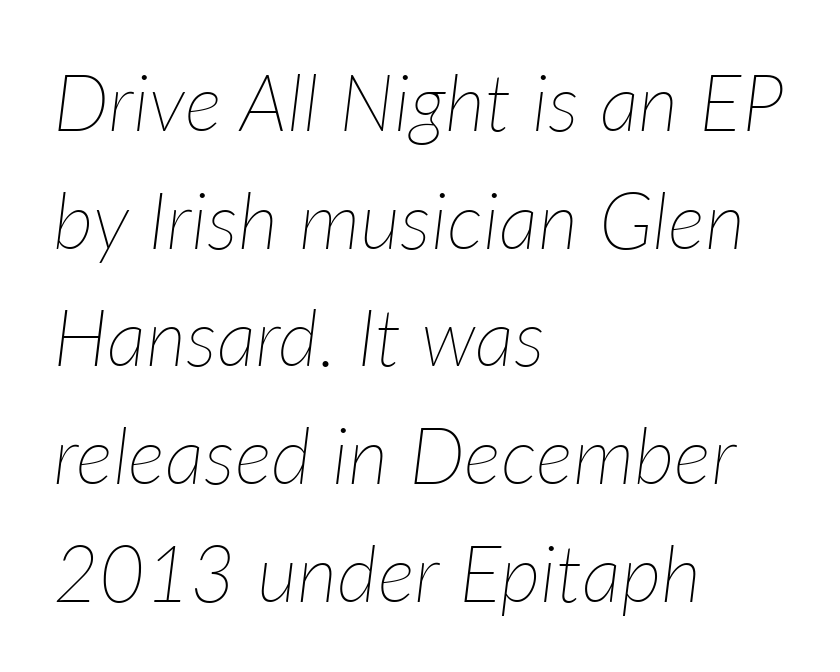
Q: Is the text bold? A: No.
Q: Is the text italic (slanted)? A: Yes, it leans right by about 7 degrees.
Q: Is the text underlined? A: No.
Q: How is the paragraph aligned? A: Left-aligned.
Q: Is the spacing between letters normal or unusually wide? A: Normal.
Q: Is the spacing between lines tight, normal or loose? A: Normal.
Q: Width (condensed, normal, or wide)? A: Normal.
Q: Stroke contrast? A: Low.
Q: x-height? A: Medium.
Q: Monospaced? A: No.
